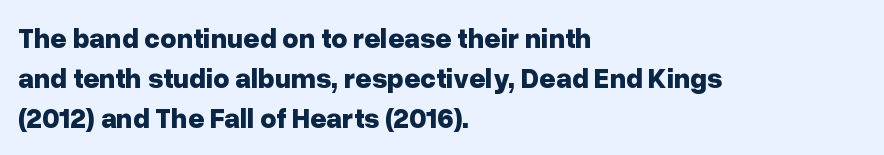
Q: Is the text bold? A: Yes.
Q: Is the text italic (slanted)? A: No, it is upright.
Q: Is the typeface a serif or a sans-serif typeface? A: Sans-serif.
Q: Is the text underlined? A: No.
Q: How is the paragraph aligned? A: Left-aligned.
Q: Is the spacing between letters normal or unusually wide? A: Normal.
Q: Is the spacing between lines tight, normal or loose? A: Normal.
Q: Width (condensed, normal, or wide)? A: Normal.
Q: Stroke contrast? A: Low.
Q: x-height? A: Medium.
Q: Monospaced? A: No.
